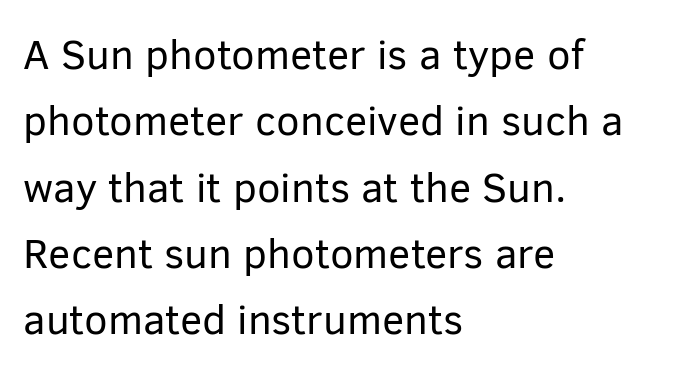
The image shows 42 px regular-weight sans-serif type, upright; set left-aligned, normal line spacing (1.58x), normal letter spacing, not underlined; low stroke contrast and a medium x-height.
